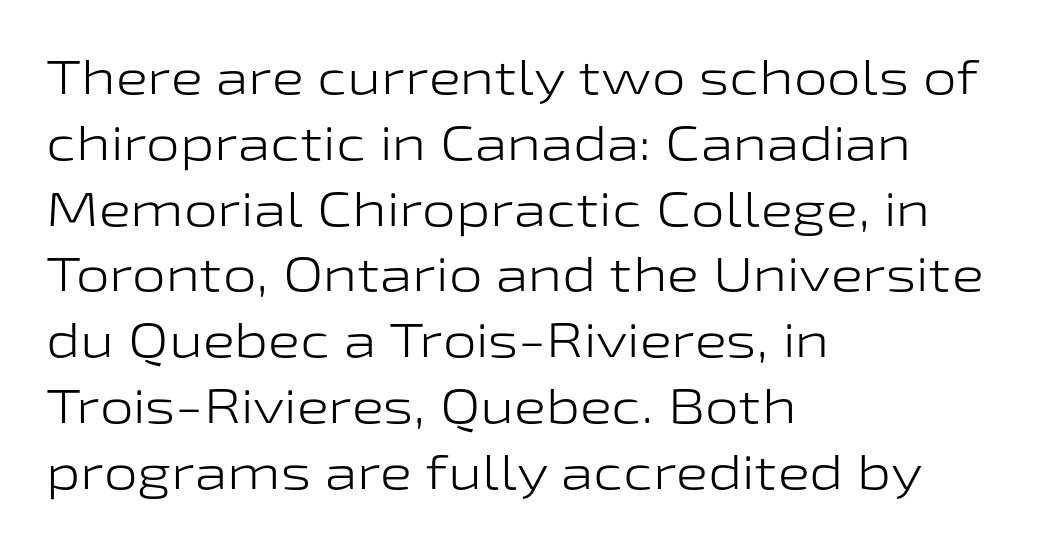
The weight would be labelled regular, book, light, or lighter still. Left-aligned paragraph, ragged on the right. These lines keep a tight, regular rhythm from letter to letter. Vertical spacing — default. A roman cut, with each character standing at attention. The baseline area is clear.
